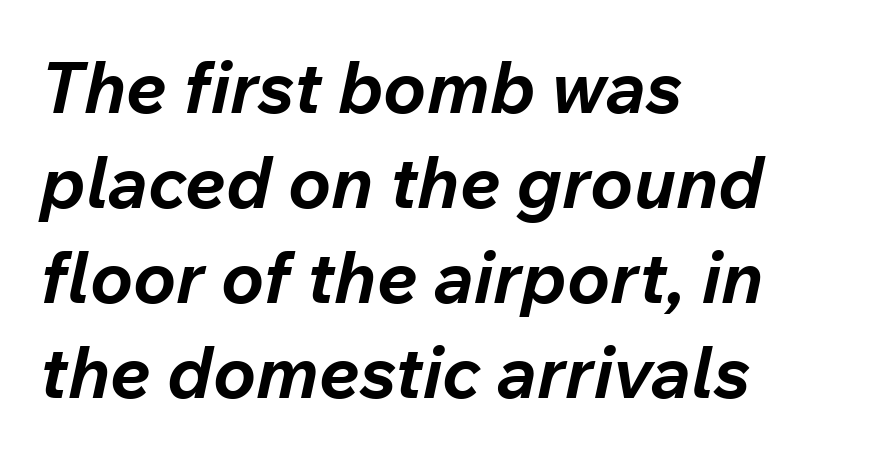
Q: Is the text bold? A: Yes.
Q: Is the text italic (slanted)? A: Yes, it leans right by about 12 degrees.
Q: Is the text underlined? A: No.
Q: How is the paragraph aligned? A: Left-aligned.
Q: Is the spacing between letters normal or unusually wide? A: Normal.
Q: Is the spacing between lines tight, normal or loose? A: Normal.
Q: Width (condensed, normal, or wide)? A: Normal.
Q: Stroke contrast? A: Low.
Q: x-height? A: Medium.
Q: Monospaced? A: No.
